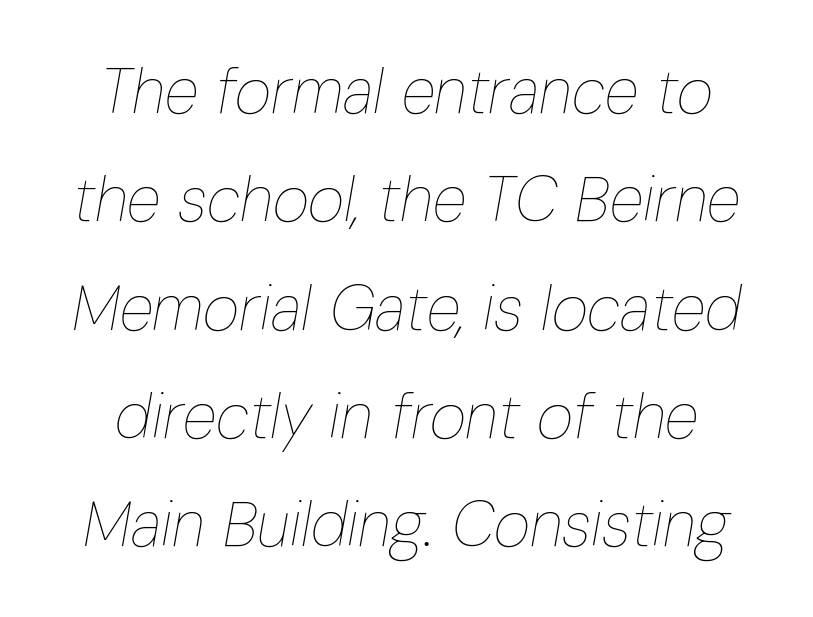
The image shows 63 px thin, condensed type, italic (leaning right); set line spacing 1.72x, normal letter spacing, not underlined; low stroke contrast and a medium x-height.
